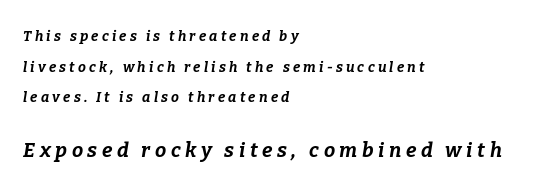
The strip under each line holds only bare page. Line starts are locked; line ends wander. Words appear elongated and porous because spacing is wide. On the weight axis this lands at bold, roughly 700. The composition opens small and finishes big. A typesetter would call this leading open, well beyond the default.
